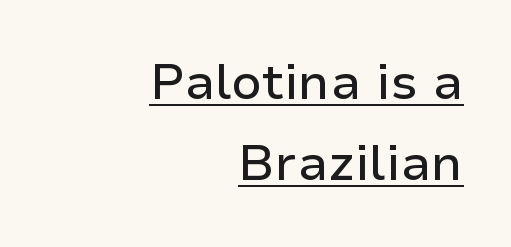
A flush-right, rag-left setting is used for this passage. Designer's note — italics off, roman on. This rendering leaves character spacing at its baseline value. Beneath each row of characters lies a ruled line.
